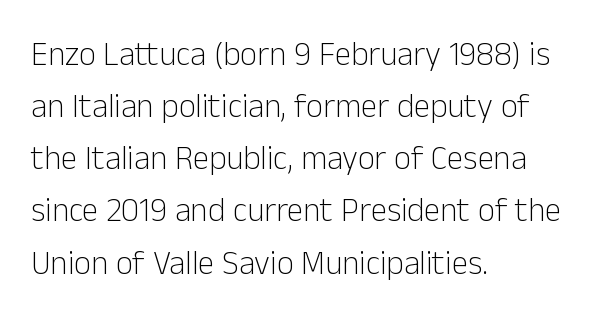
The image shows 33 px light sans-serif type, upright; set left-aligned, normal line spacing (1.58x), normal letter spacing, not underlined; low stroke contrast and a medium x-height.
